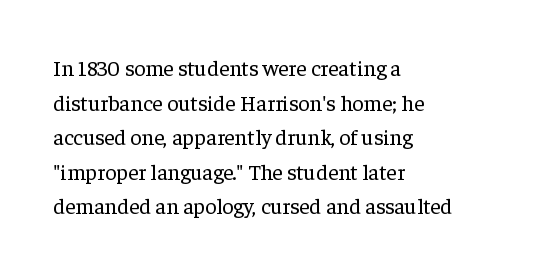
The image shows 22 px text type, upright; set left-aligned, normal line spacing (1.57x), normal letter spacing, not underlined.
